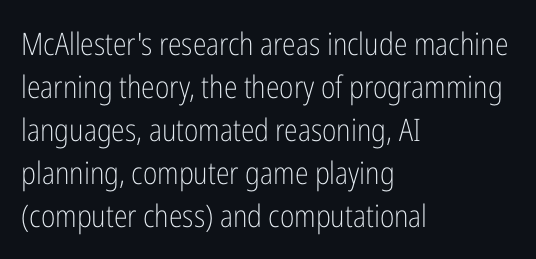
Q: Is the text bold? A: No.
Q: Is the text italic (slanted)? A: No, it is upright.
Q: Is the typeface a serif or a sans-serif typeface? A: Sans-serif.
Q: Is the text underlined? A: No.
Q: How is the paragraph aligned? A: Left-aligned.
Q: Is the spacing between letters normal or unusually wide? A: Normal.
Q: Is the spacing between lines tight, normal or loose? A: Normal.
Q: Width (condensed, normal, or wide)? A: Condensed.
Q: Stroke contrast? A: Low.
Q: x-height? A: Medium.
Q: Monospaced? A: No.
